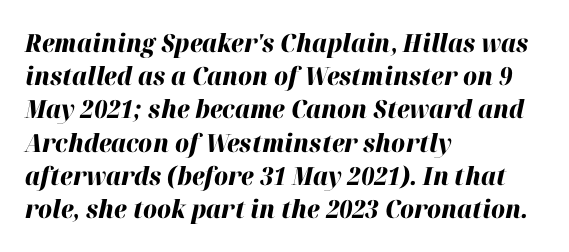
The image shows 25 px bold type, italic (leaning right); set left-aligned, normal line spacing (1.33x), normal letter spacing, not underlined.
